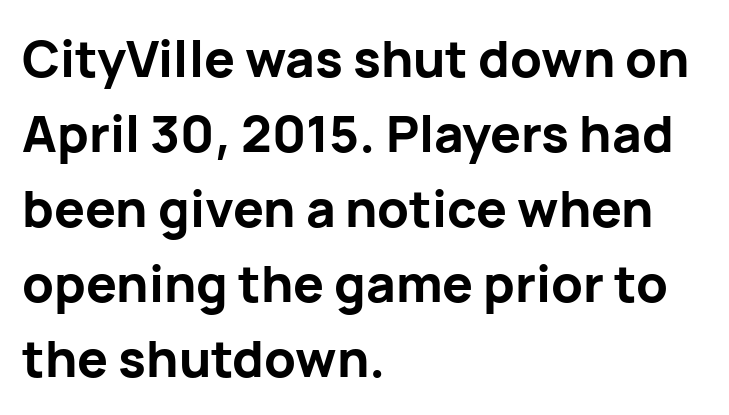
{"serif": "no", "italic": "no", "bold": "yes", "weight": "bold", "width": "normal", "stroke_contrast": "low", "x_height": "medium", "monospaced": "no", "underline": "no", "align": "left", "line_spacing": "normal", "line_spacing_ratio": 1.47, "letter_spacing": "normal", "letter_spacing_em": 0.0, "glyph_px": 51}
